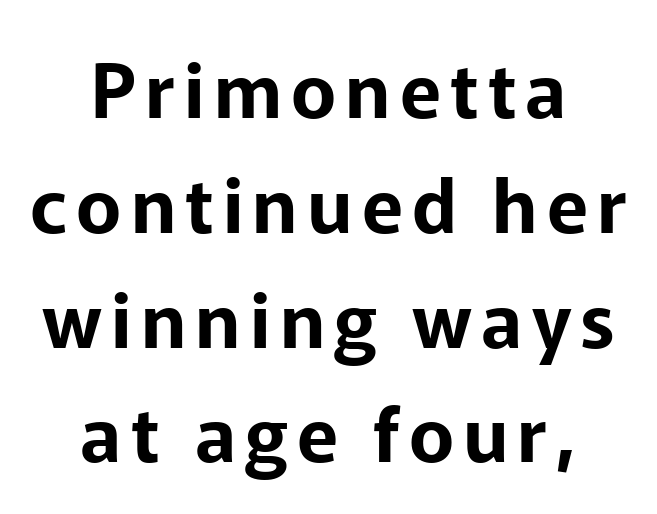
The image shows 76 px sans-serif type, upright; set centered, normal line spacing (1.51x), not underlined; low stroke contrast and a medium x-height.
